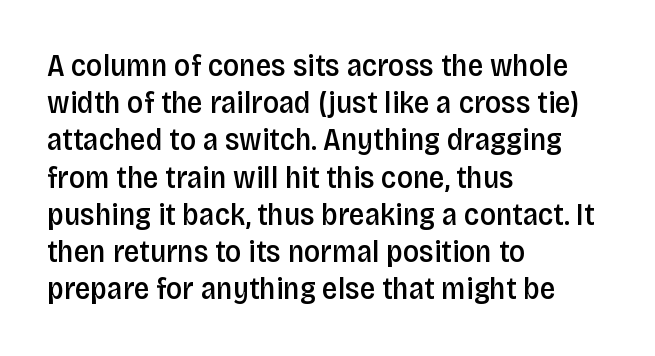
Q: Is the text bold? A: Semi-bold.
Q: Is the text italic (slanted)? A: No, it is upright.
Q: Is the typeface a serif or a sans-serif typeface? A: Sans-serif.
Q: Is the text underlined? A: No.
Q: How is the paragraph aligned? A: Left-aligned.
Q: Is the spacing between letters normal or unusually wide? A: Normal.
Q: Width (condensed, normal, or wide)? A: Condensed.
Q: Stroke contrast? A: Low.
Q: x-height? A: Large.
Q: Monospaced? A: No.
